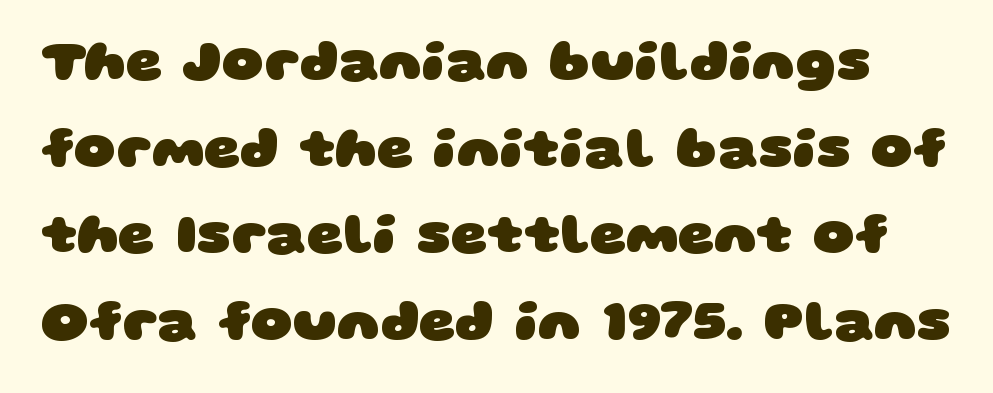
Does the type have serifs? No, each stem ends abruptly. Proportional: the letters do not fall into vertical columns. Vertical spacing — default. Clear beneath every line of the passage. The line texture is even and compact thanks to regular tracking.
